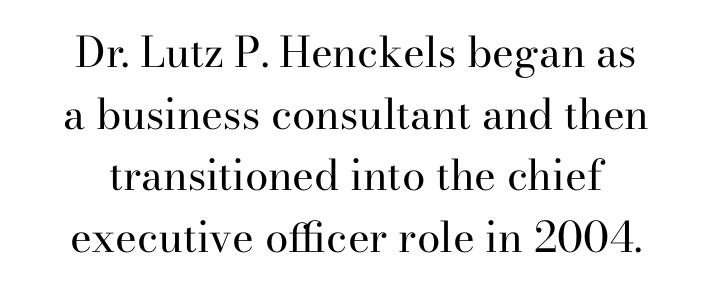
The characters display serif detailing at their extremities. A clean baseline with only descenders dipping below it. Layout note: lines centered. The tracking reads as untouched default to a designer's eye. Heaviness? Minimal to ordinary, like unemphasized prose.
